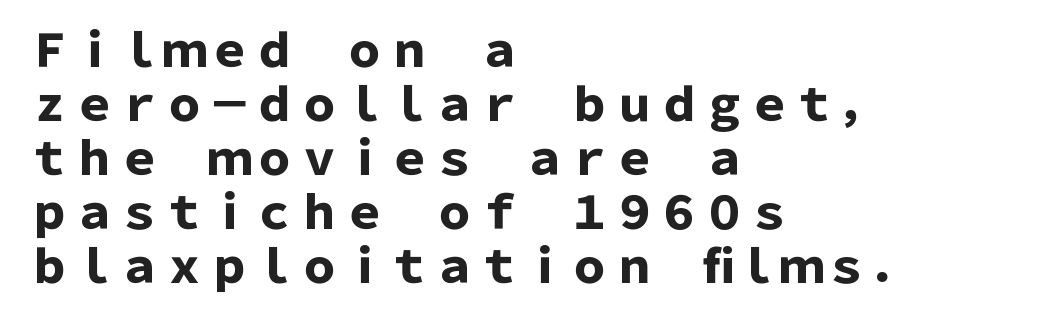
Q: Is the text bold? A: Yes.
Q: Is the text italic (slanted)? A: No, it is upright.
Q: Is the typeface a serif or a sans-serif typeface? A: Sans-serif.
Q: Is the text underlined? A: No.
Q: How is the paragraph aligned? A: Left-aligned.
Q: Is the spacing between letters normal or unusually wide? A: Normal.
Q: Width (condensed, normal, or wide)? A: Normal.
Q: Stroke contrast? A: Low.
Q: x-height? A: Medium.
Q: Monospaced? A: No.
